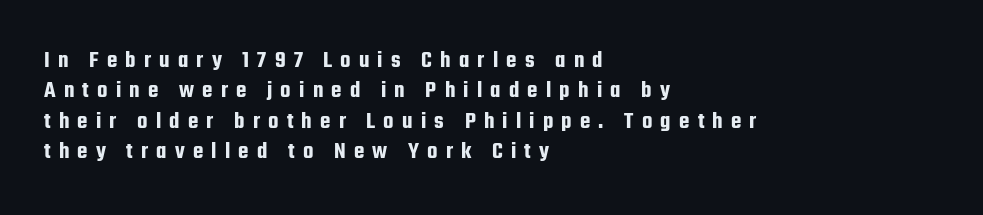
The image shows 24 px text type, upright; set left-aligned, normal line spacing (1.27x), unusually wide letter spacing (+0.34 em), not underlined.
